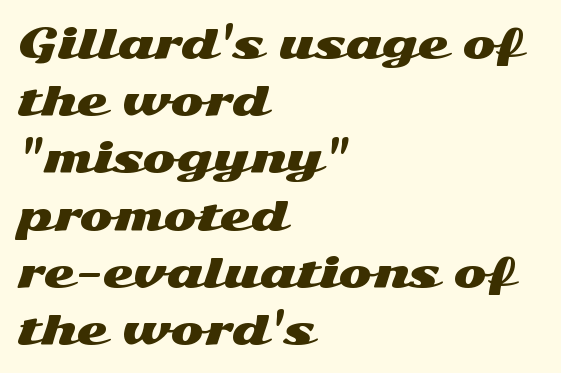
Spacing verdict: proportional, widths tailored to each character. To sum up the face: it is a sans, with no serifs. Words appear dense and cohesive because spacing is normal. Decoration check: the copy has no underline.
